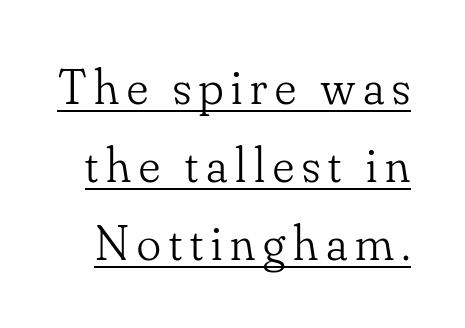
The image shows 50 px light serif type, upright; set normal line spacing (1.56x), underlined; low stroke contrast and a small x-height.
